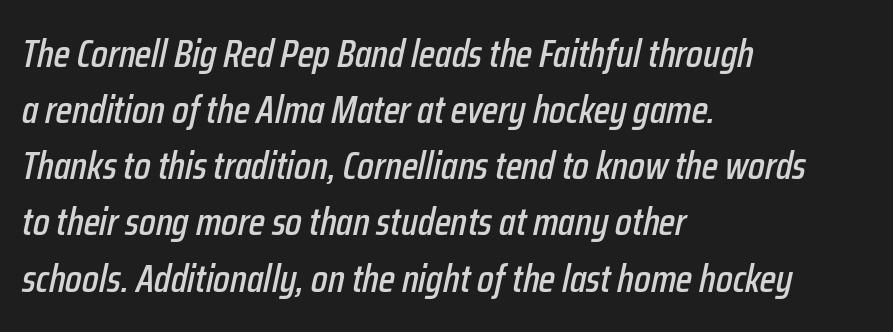
Q: Is the text italic (slanted)? A: Yes, it leans right by about 12 degrees.
Q: Is the text underlined? A: No.
Q: How is the paragraph aligned? A: Left-aligned.
Q: Is the spacing between letters normal or unusually wide? A: Normal.
Q: Is the spacing between lines tight, normal or loose? A: Normal.
Q: Width (condensed, normal, or wide)? A: Condensed.
Q: Stroke contrast? A: Low.
Q: x-height? A: Medium.
Q: Monospaced? A: No.
